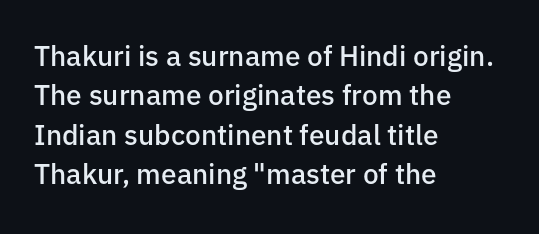
The image shows 28 px semibold sans-serif type, upright; set left-aligned, normal line spacing (1.41x), normal letter spacing, not underlined; low stroke contrast and a medium x-height.
